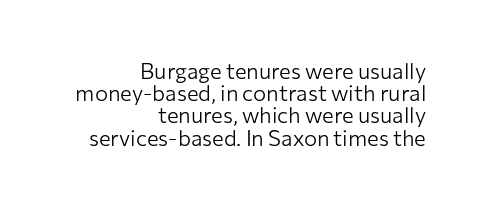
{"italic": "no", "bold": "no", "underline": "no", "align": "right", "line_spacing": "tight", "line_spacing_ratio": 1.01, "letter_spacing": "normal", "letter_spacing_em": 0.0, "glyph_px": 22}
